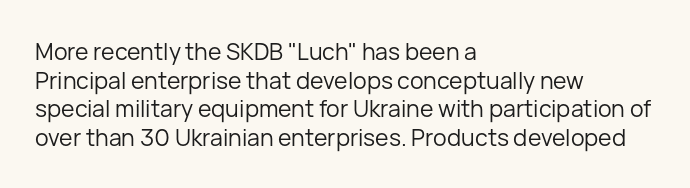
Q: Is the text bold? A: No.
Q: Is the text italic (slanted)? A: No, it is upright.
Q: Is the text underlined? A: No.
Q: How is the paragraph aligned? A: Left-aligned.
Q: Is the spacing between letters normal or unusually wide? A: Normal.
